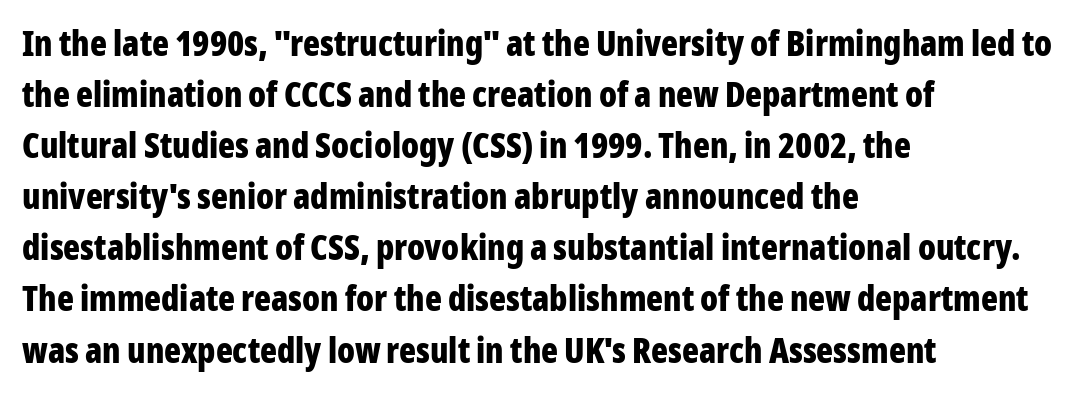
{"serif": "no", "italic": "no", "bold": "yes", "weight": "bold", "width": "condensed", "stroke_contrast": "low", "x_height": "medium", "monospaced": "no", "underline": "no", "align": "left", "line_spacing": "normal", "line_spacing_ratio": 1.46, "letter_spacing": "normal", "letter_spacing_em": 0.0, "glyph_px": 35}
